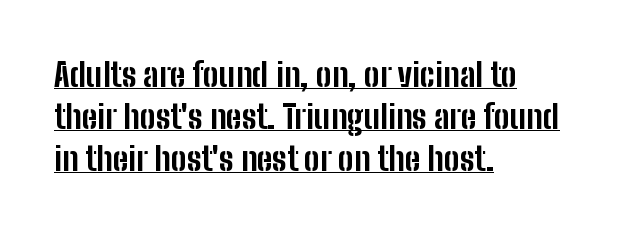
Q: Is the text bold? A: Yes.
Q: Is the text italic (slanted)? A: No, it is upright.
Q: Is the typeface a serif or a sans-serif typeface? A: Sans-serif.
Q: Is the text underlined? A: Yes.
Q: How is the paragraph aligned? A: Left-aligned.
Q: Is the spacing between letters normal or unusually wide? A: Normal.
Q: Is the spacing between lines tight, normal or loose? A: Normal.
Q: Width (condensed, normal, or wide)? A: Condensed.
Q: Stroke contrast? A: Low.
Q: x-height? A: Medium.
Q: Monospaced? A: No.
